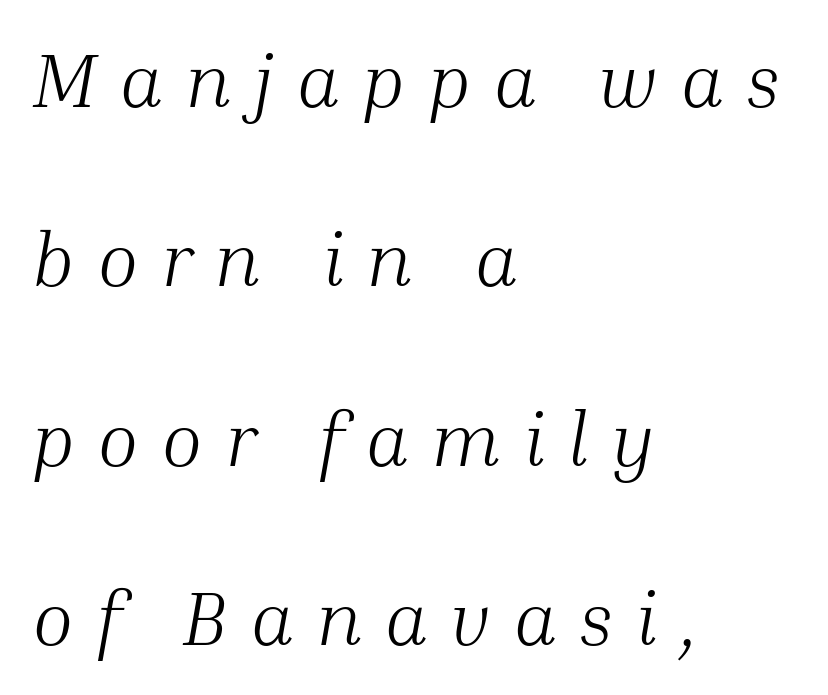
Would a proofreader flag this as italicized? Yes. How are the letters spaced? Widely, with obvious added tracking. No chunkiness to these letters — they're not bold. Whoever set this chose breathing room over compactness in the vertical rhythm.
